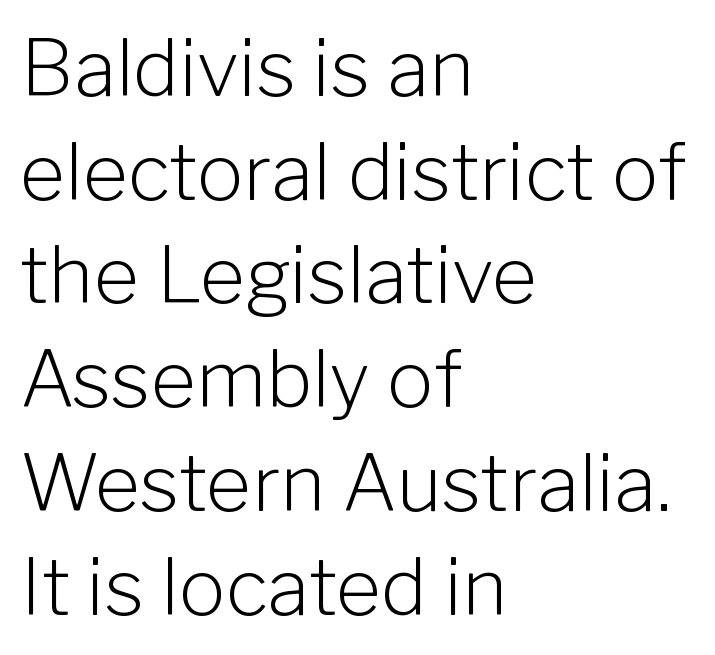
The image shows 78 px light sans-serif type, upright; set left-aligned, normal line spacing (1.33x), normal letter spacing, not underlined; low stroke contrast and a medium x-height.
